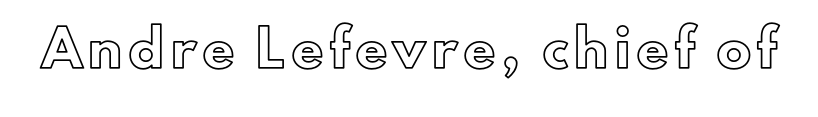
Ascenders rise straight up at ninety degrees. Students, note that the glyphs here are deliberately spaced far apart. The zone under the glyphs is completely vacant. You could not count columns in this text — the font is proportionally spaced.
